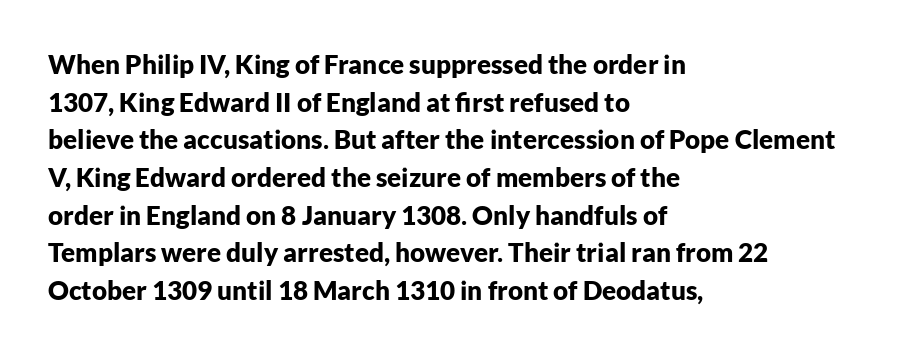
{"italic": "no", "bold": "yes", "underline": "no", "align": "left", "line_spacing": "normal", "line_spacing_ratio": 1.45, "letter_spacing": "normal", "letter_spacing_em": 0.0, "glyph_px": 26}
